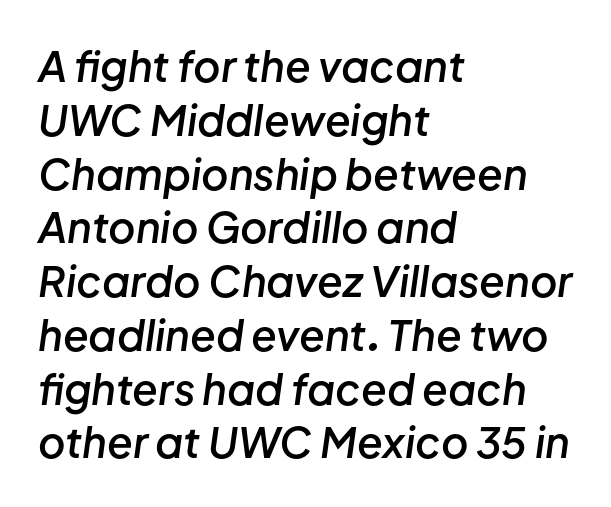
{"italic": "yes", "lean": "right", "slant_degrees": 8, "bold": "semi", "weight": "semibold", "width": "normal", "stroke_contrast": "low", "x_height": "medium", "monospaced": "no", "underline": "no", "align": "left", "line_spacing": "normal", "line_spacing_ratio": 1.28, "letter_spacing": "normal", "letter_spacing_em": 0.0, "glyph_px": 42}
